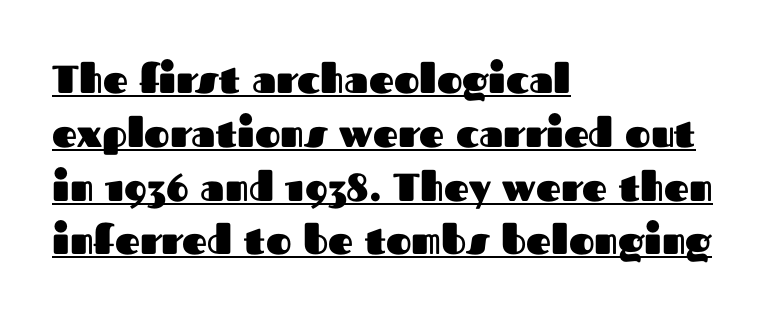
{"serif": "no", "italic": "no", "bold": "yes", "weight": "heavy", "width": "normal", "stroke_contrast": "medium", "x_height": "medium", "monospaced": "no", "underline": "yes", "align": "left", "line_spacing": "normal", "line_spacing_ratio": 1.38, "letter_spacing": "normal", "letter_spacing_em": 0.0, "glyph_px": 39}
